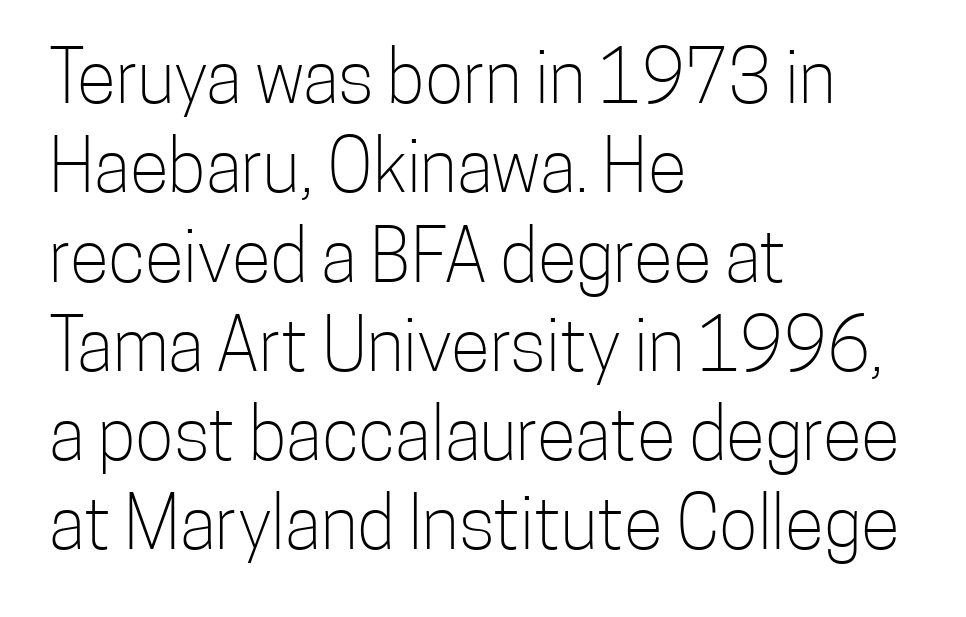
The image shows 72 px light, condensed sans-serif type, upright; set left-aligned, line spacing 1.24x, normal letter spacing, not underlined; low stroke contrast and a medium x-height.
